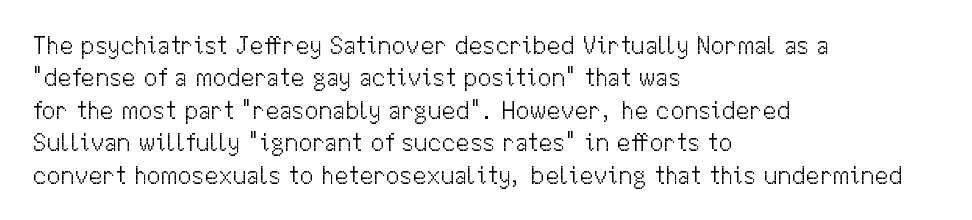
{"italic": "no", "bold": "no", "underline": "no", "align": "left", "line_spacing": "normal", "line_spacing_ratio": 1.3, "letter_spacing": "normal", "letter_spacing_em": 0.0, "glyph_px": 25}
